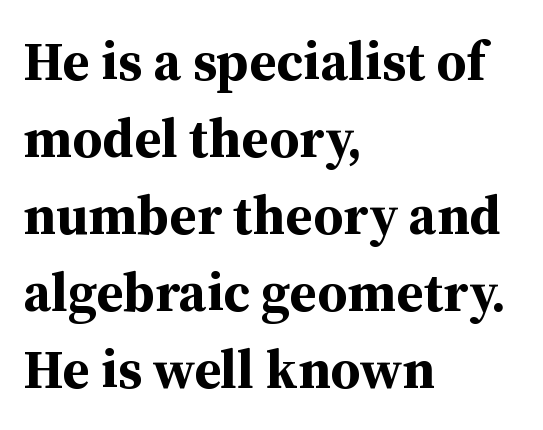
The image shows 55 px bold serif type, upright; set left-aligned, normal line spacing (1.4x), normal letter spacing, not underlined; medium stroke contrast and a medium x-height.
